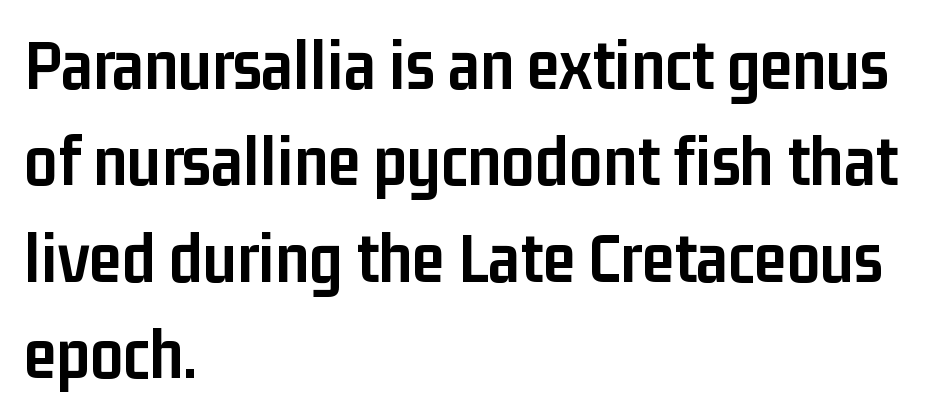
The image shows 73 px semibold, condensed sans-serif type, upright; set left-aligned, normal line spacing (1.32x), normal letter spacing, not underlined; low stroke contrast and a medium x-height.
